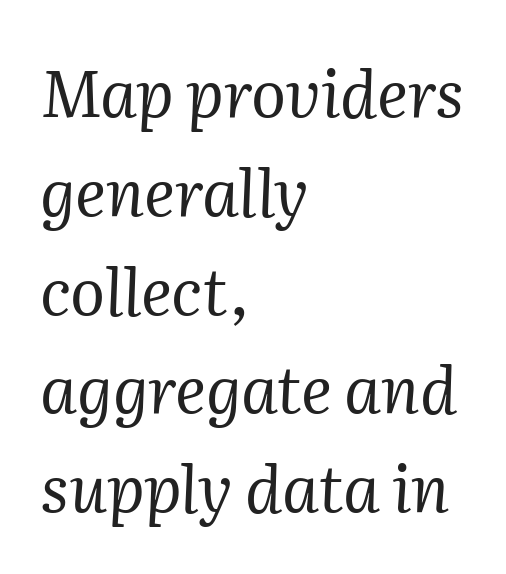
The image shows 65 px regular-weight serif type, italic (leaning right); set left-aligned, normal line spacing (1.52x), normal letter spacing, not underlined; medium stroke contrast and a medium x-height.
